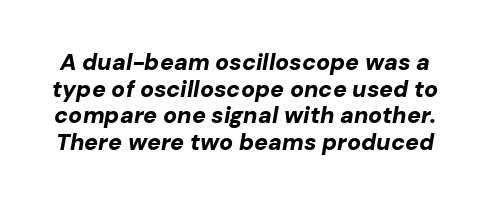
Yep, that's italic — everything's leaning. Short note: letters normally spaced. Does the weight exceed regular? Yes, all the way to bold. Decoration check: the copy has no underline.
